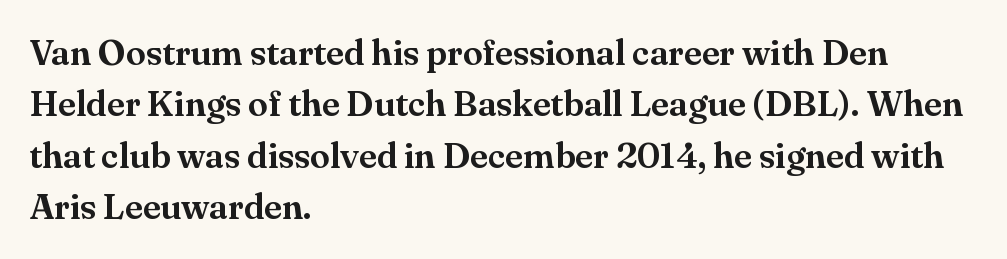
Horizontally, the lines are justified to the leading edge only. Examine the stroke ends and you'll spot serifs. The strip under each line holds only bare page. Rows of type keep a routine distance in the vertical direction. This is the regular roman posture of the typeface. Looks like regular typesetting: each glyph gets only the width it needs.
